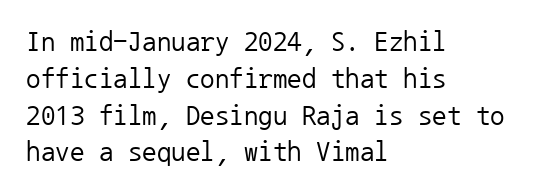
Q: Is the text bold? A: No.
Q: Is the text italic (slanted)? A: No, it is upright.
Q: Is the typeface a serif or a sans-serif typeface? A: Sans-serif.
Q: Is the text underlined? A: No.
Q: How is the paragraph aligned? A: Left-aligned.
Q: Is the spacing between letters normal or unusually wide? A: Normal.
Q: Is the spacing between lines tight, normal or loose? A: Normal.
Q: Width (condensed, normal, or wide)? A: Normal.
Q: Stroke contrast? A: Low.
Q: x-height? A: Medium.
Q: Monospaced? A: Yes.
